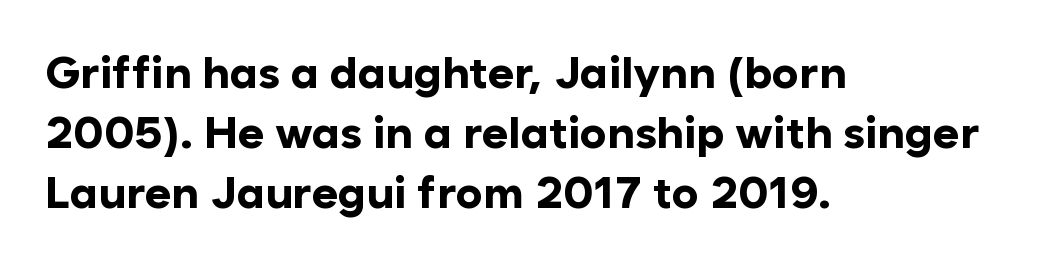
The image shows 45 px bold sans-serif type, upright; set left-aligned, normal line spacing (1.33x), normal letter spacing, not underlined; low stroke contrast and a medium x-height.
